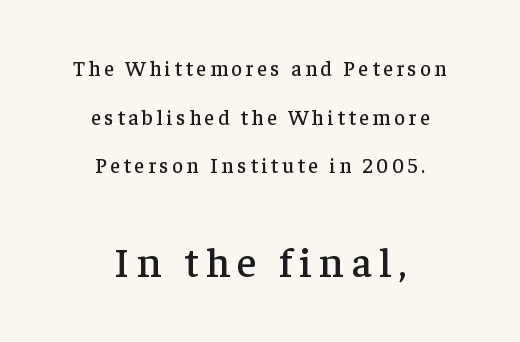
Q: Is the text italic (slanted)? A: No, it is upright.
Q: Is the typeface a serif or a sans-serif typeface? A: Serif.
Q: Is the text underlined? A: No.
Q: How is the paragraph aligned? A: Centered.
Q: Is the spacing between lines tight, normal or loose? A: Loose.
Q: Which block of text is set in a larger size, the first (top) or the second (bottom)? A: The second (bottom) one.
Q: Width (condensed, normal, or wide)? A: Normal.
Q: Stroke contrast? A: Low.
Q: x-height? A: Medium.
Q: Monospaced? A: No.
